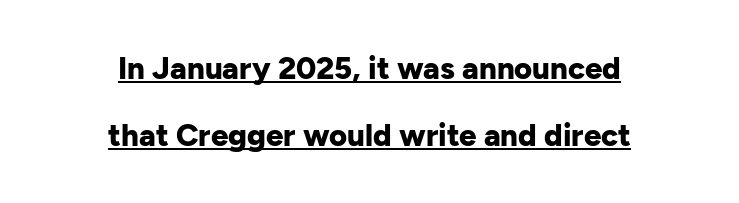
{"serif": "no", "italic": "no", "bold": "yes", "weight": "bold", "width": "normal", "stroke_contrast": "low", "x_height": "medium", "monospaced": "no", "underline": "yes", "align": "center", "line_spacing": "loose", "line_spacing_ratio": 2.15, "letter_spacing": "normal", "letter_spacing_em": 0.0, "glyph_px": 31}
